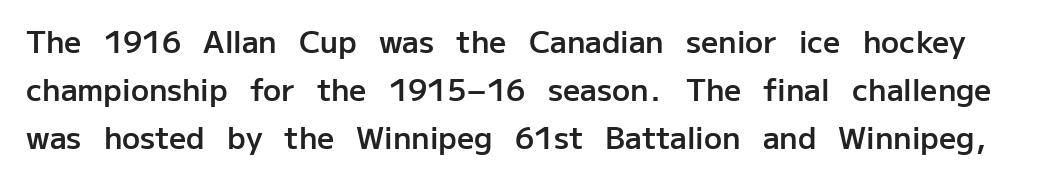
{"serif": "no", "italic": "no", "bold": "semi", "weight": "semibold", "width": "normal", "stroke_contrast": "low", "x_height": "medium", "monospaced": "no", "underline": "no", "line_spacing": "normal", "line_spacing_ratio": 1.6, "letter_spacing": "normal", "letter_spacing_em": 0.0, "glyph_px": 30}
